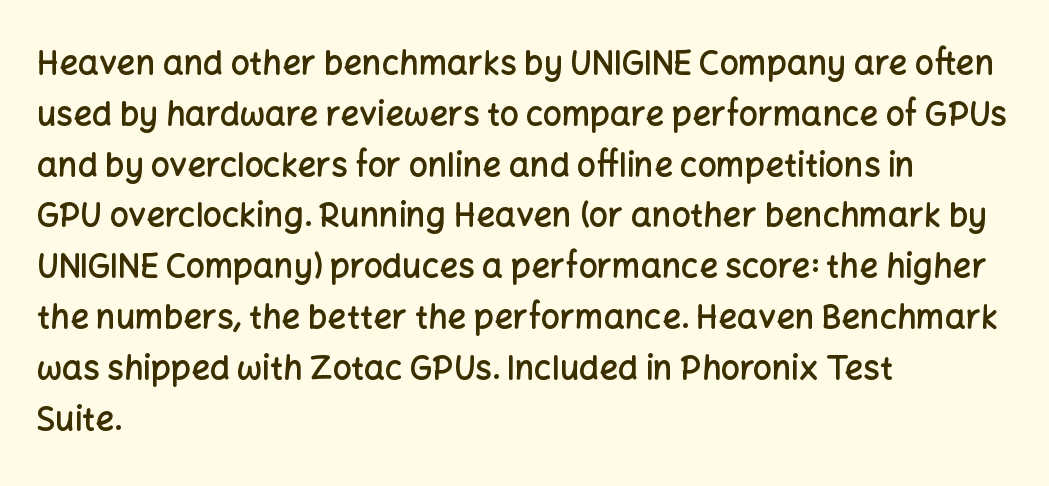
{"serif": "no", "italic": "no", "bold": "semi", "weight": "semibold", "width": "normal", "stroke_contrast": "low", "x_height": "medium", "monospaced": "no", "underline": "no", "align": "left", "line_spacing": "normal", "line_spacing_ratio": 1.54, "letter_spacing": "normal", "letter_spacing_em": 0.0, "glyph_px": 33}
